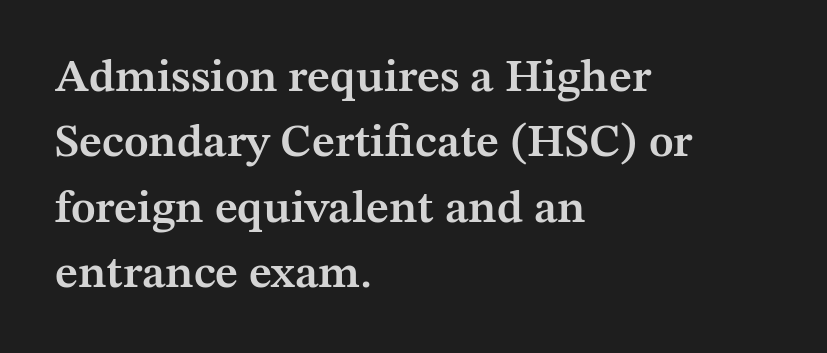
The rendering anchors every line to the left-hand side. What's the leading like? Ordinary, nothing unusual. Lines of text with bare space underneath. You can tell from the footed stems that serif type was used. A roman cut, with each character standing at attention.
